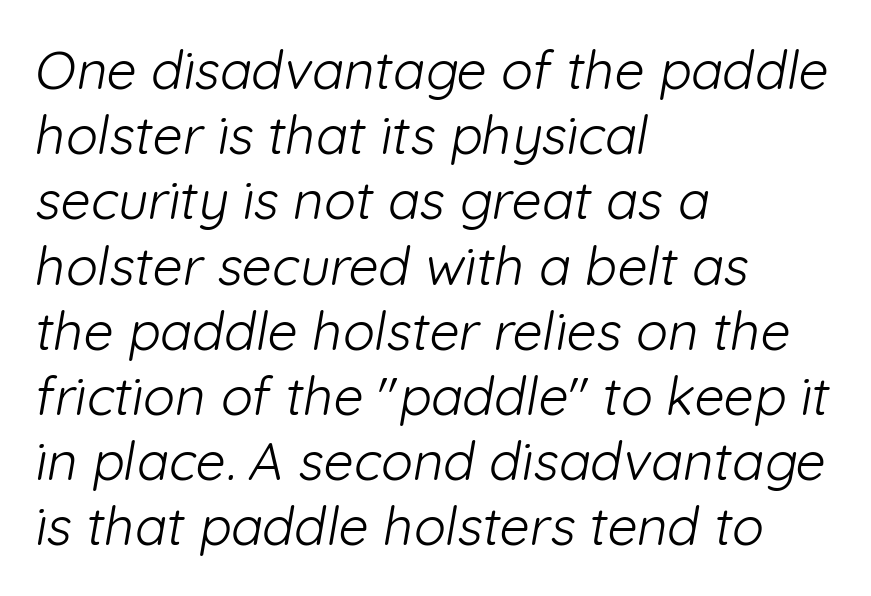
Q: Is the text bold? A: No.
Q: Is the typeface a serif or a sans-serif typeface? A: Sans-serif.
Q: Is the text underlined? A: No.
Q: How is the paragraph aligned? A: Left-aligned.
Q: Is the spacing between letters normal or unusually wide? A: Normal.
Q: Width (condensed, normal, or wide)? A: Normal.
Q: Stroke contrast? A: Low.
Q: x-height? A: Medium.
Q: Monospaced? A: No.
